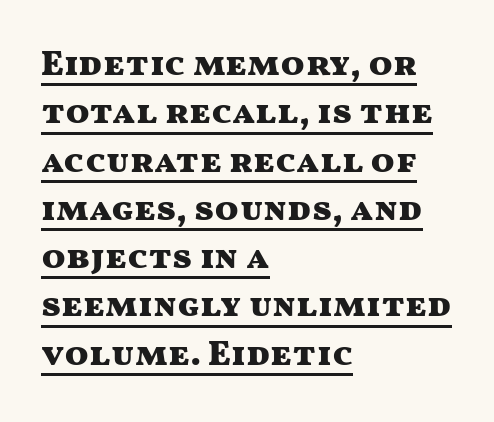
{"serif": "no", "italic": "no", "bold": "yes", "weight": "heavy", "width": "wide", "stroke_contrast": "medium", "x_height": "medium", "monospaced": "no", "underline": "yes", "align": "left", "line_spacing": "normal", "line_spacing_ratio": 1.38, "letter_spacing": "normal", "letter_spacing_em": 0.0, "glyph_px": 35}
